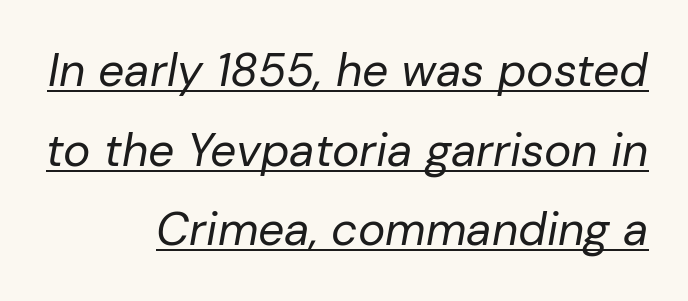
The image shows 46 px regular-weight type, italic (leaning right); set right-aligned, line spacing 1.73x, normal letter spacing, underlined; low stroke contrast and a medium x-height.
